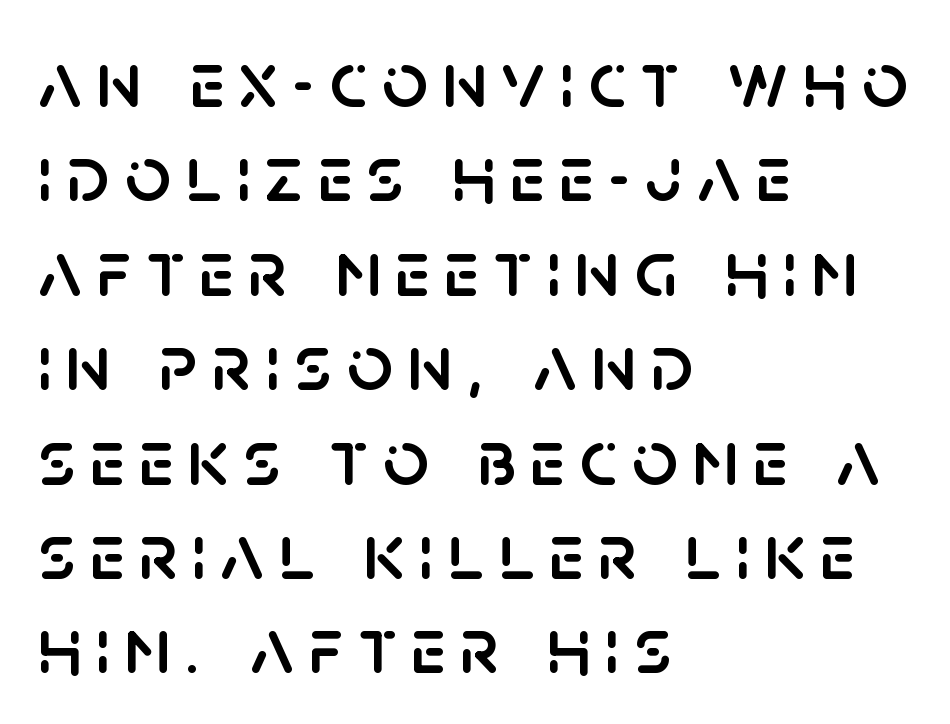
Q: Is the text italic (slanted)? A: No, it is upright.
Q: Is the typeface a serif or a sans-serif typeface? A: Sans-serif.
Q: Is the text underlined? A: No.
Q: How is the paragraph aligned? A: Left-aligned.
Q: Width (condensed, normal, or wide)? A: Normal.
Q: Stroke contrast? A: Low.
Q: x-height? A: Large.
Q: Monospaced? A: No.
